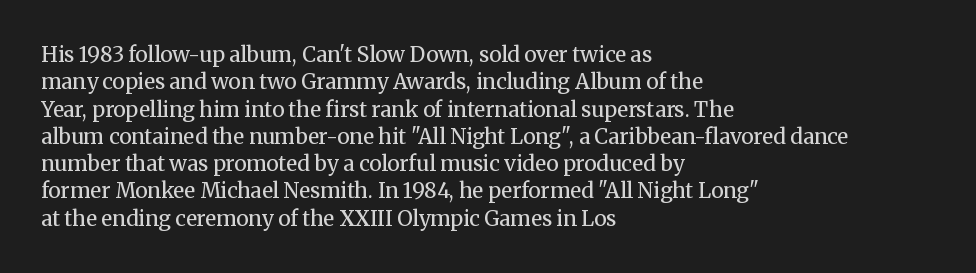
Q: Is the text bold? A: No.
Q: Is the text italic (slanted)? A: No, it is upright.
Q: Is the text underlined? A: No.
Q: How is the paragraph aligned? A: Left-aligned.
Q: Is the spacing between letters normal or unusually wide? A: Normal.
Q: Is the spacing between lines tight, normal or loose? A: Normal.
